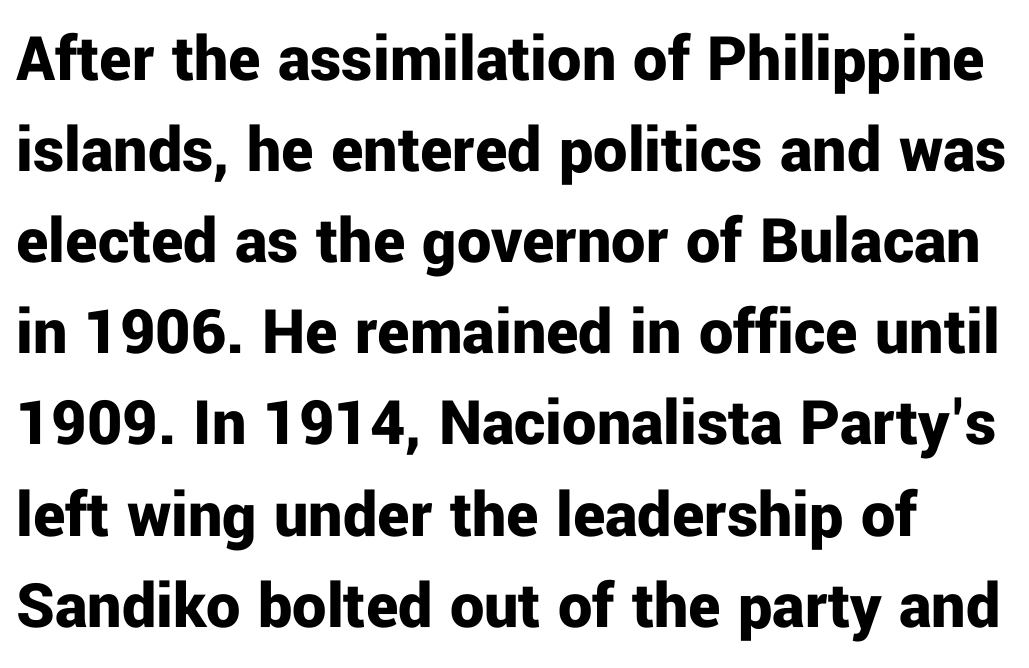
{"serif": "no", "italic": "no", "bold": "yes", "weight": "bold", "width": "normal", "stroke_contrast": "low", "x_height": "medium", "monospaced": "no", "underline": "no", "line_spacing": "normal", "line_spacing_ratio": 1.34, "letter_spacing": "normal", "letter_spacing_em": 0.0, "glyph_px": 68}
